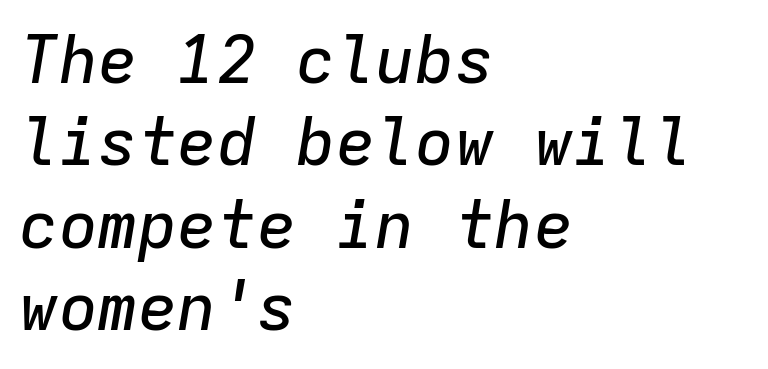
The image shows 66 px text type, italic (leaning right), monospaced; set left-aligned, normal line spacing (1.25x), normal letter spacing, not underlined; low stroke contrast and a medium x-height.
